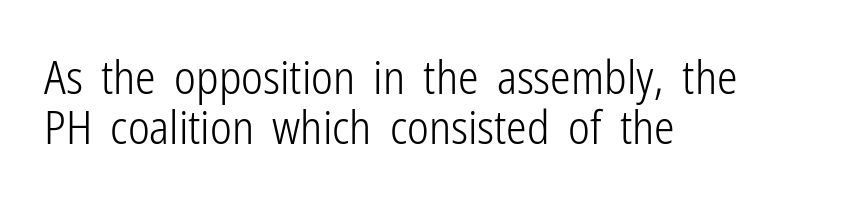
These lines are rendered in a variable-pitch font. The type is set solid horizontally, with unmodified tracking. Vertical strokes here are truly vertical. Serifs: no, the terminals of the letterforms are clean. No chunkiness to these letters — they're not bold. The string is rendered with underlining switched off.
